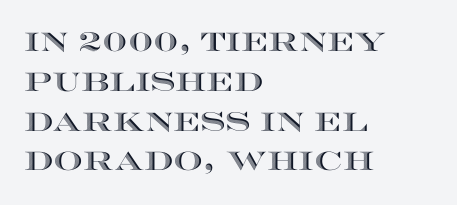
{"italic": "no", "underline": "no", "align": "left", "line_spacing": "normal", "line_spacing_ratio": 1.53, "letter_spacing": "normal", "letter_spacing_em": 0.0, "glyph_px": 26}
